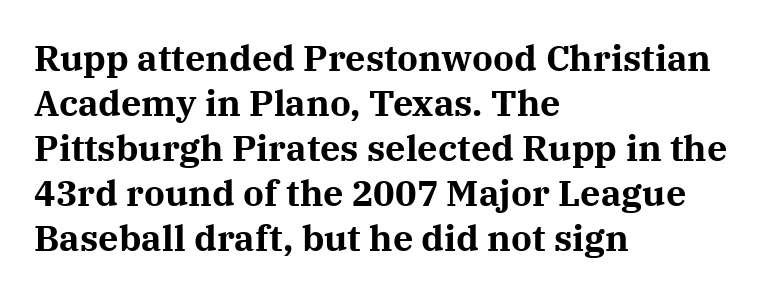
The image shows 36 px bold serif type, upright; set left-aligned, normal line spacing (1.25x), normal letter spacing, not underlined; medium stroke contrast and a medium x-height.
